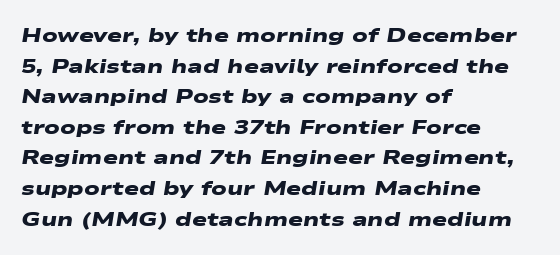
{"bold": "yes", "underline": "no", "align": "left", "line_spacing": "normal", "line_spacing_ratio": 1.53, "letter_spacing": "normal", "letter_spacing_em": 0.0, "glyph_px": 20}
